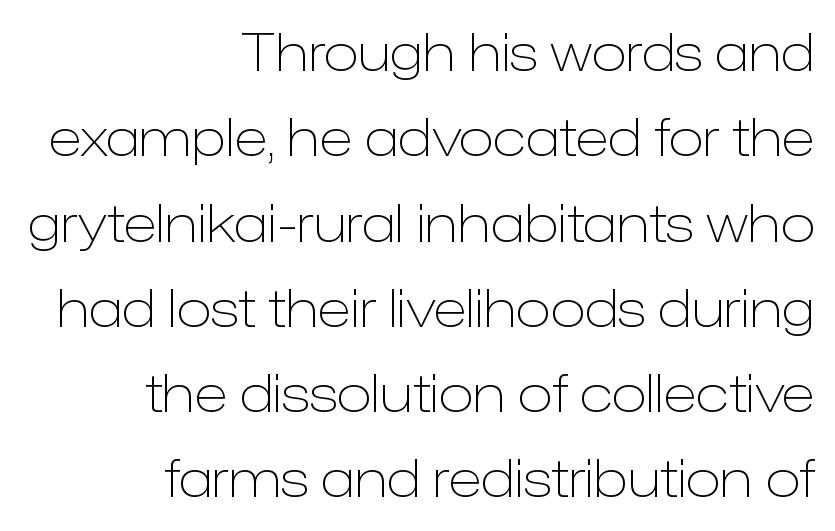
{"serif": "no", "italic": "no", "bold": "no", "weight": "light", "width": "normal", "stroke_contrast": "low", "x_height": "medium", "monospaced": "no", "underline": "no", "align": "right", "line_spacing": "normal", "line_spacing_ratio": 1.64, "letter_spacing": "normal", "letter_spacing_em": 0.0, "glyph_px": 52}
